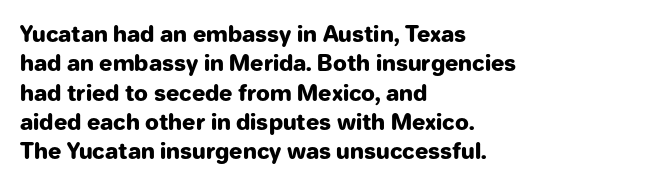
Every character sits straight up, as roman type does. Visually the block forms a straight wall on the left and a jagged coastline on the right. I'd describe the lettering as bold — thick and assertive. Unmarked baselines from the first word to the last.
